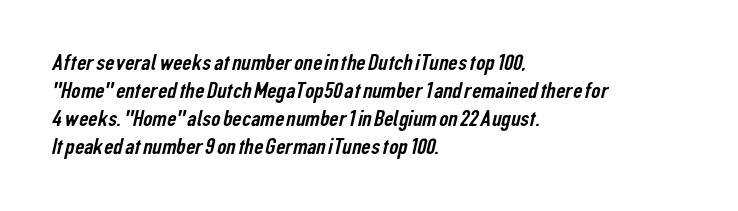
The image shows 23 px text type; set left-aligned, line spacing 1.22x, normal letter spacing, not underlined.
